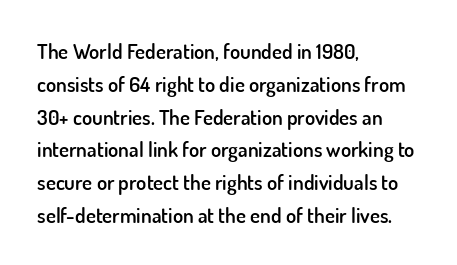
Q: Is the text bold? A: Semi-bold.
Q: Is the text italic (slanted)? A: No, it is upright.
Q: Is the text underlined? A: No.
Q: How is the paragraph aligned? A: Left-aligned.
Q: Is the spacing between letters normal or unusually wide? A: Normal.
Q: Is the spacing between lines tight, normal or loose? A: Normal.
